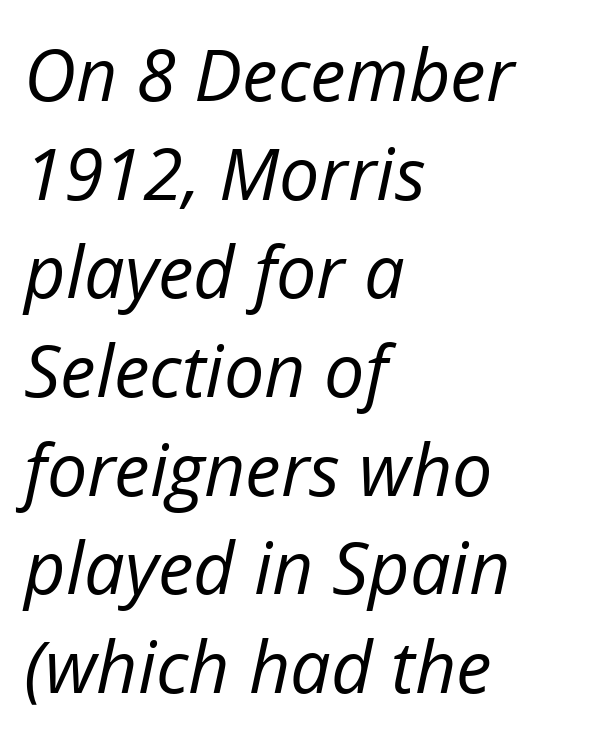
The image shows 72 px regular-weight type, italic (leaning right); set left-aligned, normal line spacing (1.37x), normal letter spacing, not underlined; low stroke contrast and a medium x-height.
